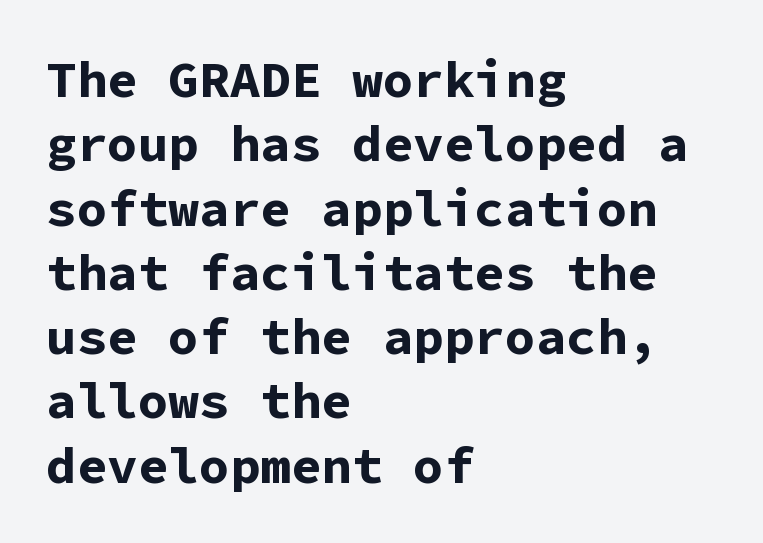
{"serif": "no", "italic": "no", "bold": "yes", "weight": "bold", "width": "normal", "stroke_contrast": "low", "x_height": "medium", "monospaced": "yes", "underline": "no", "align": "left", "line_spacing": "normal", "line_spacing_ratio": 1.26, "letter_spacing": "normal", "letter_spacing_em": 0.0, "glyph_px": 51}
